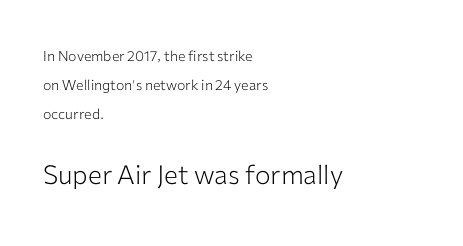
The image shows 26 px text type, upright; set left-aligned, loose line spacing (2.08x), normal letter spacing, not underlined; the second (bottom) block is 1.86x larger.
